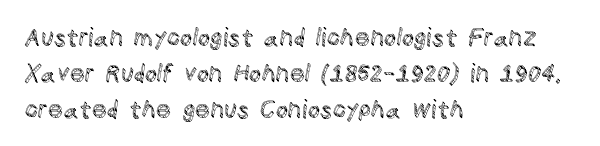
Q: Is the text italic (slanted)? A: Yes.
Q: Is the text underlined? A: No.
Q: How is the paragraph aligned? A: Left-aligned.
Q: Is the spacing between letters normal or unusually wide? A: Normal.
Q: Is the spacing between lines tight, normal or loose? A: Normal.
